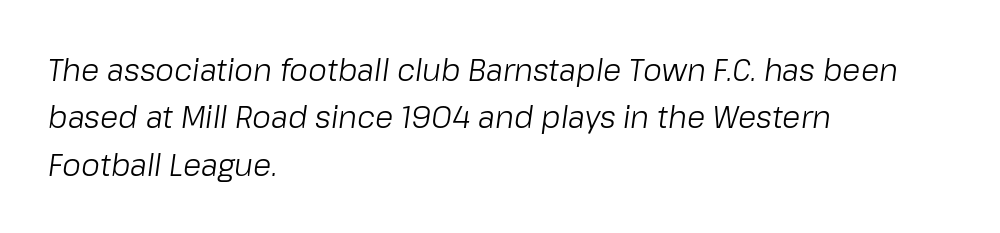
Q: Is the text bold? A: No.
Q: Is the text italic (slanted)? A: Yes, it leans right by about 8 degrees.
Q: Is the text underlined? A: No.
Q: How is the paragraph aligned? A: Left-aligned.
Q: Is the spacing between letters normal or unusually wide? A: Normal.
Q: Is the spacing between lines tight, normal or loose? A: Normal.
Q: Width (condensed, normal, or wide)? A: Normal.
Q: Stroke contrast? A: Low.
Q: x-height? A: Medium.
Q: Monospaced? A: No.
